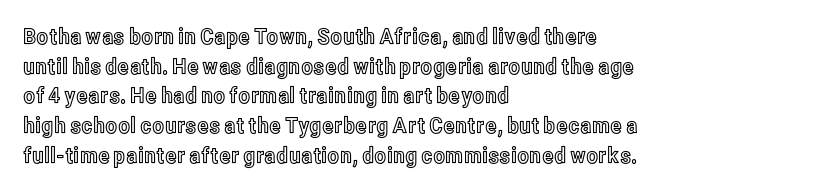
{"italic": "no", "underline": "no", "align": "left", "line_spacing": "normal", "line_spacing_ratio": 1.35, "letter_spacing": "normal", "letter_spacing_em": 0.0, "glyph_px": 22}
